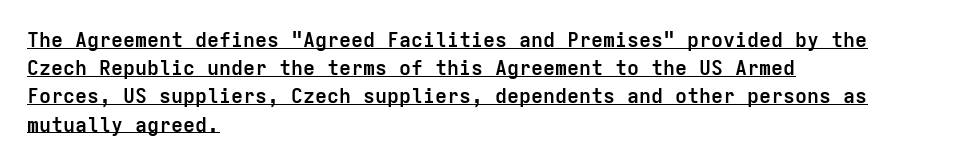
If you drew a ruler down the left edge, every line would touch it. The vertical gap from one line to the next is medium. Characters follow at the spacing the type designer built in. The rendering uses a bold face; every stroke is thick and dark.
